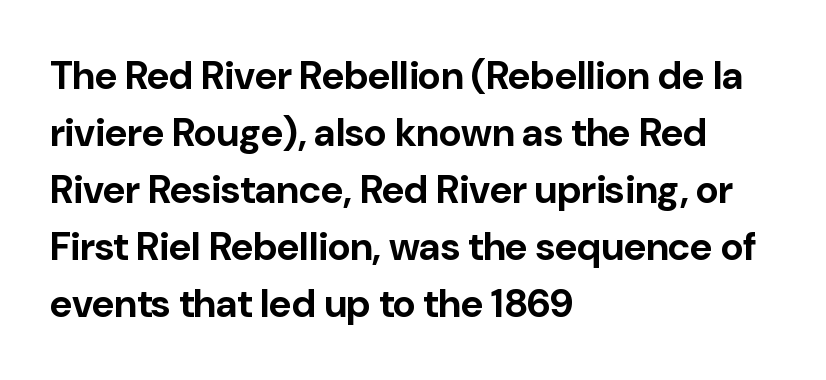
Q: Is the text bold? A: Yes.
Q: Is the text italic (slanted)? A: No, it is upright.
Q: Is the typeface a serif or a sans-serif typeface? A: Sans-serif.
Q: Is the text underlined? A: No.
Q: How is the paragraph aligned? A: Left-aligned.
Q: Is the spacing between letters normal or unusually wide? A: Normal.
Q: Is the spacing between lines tight, normal or loose? A: Normal.
Q: Width (condensed, normal, or wide)? A: Normal.
Q: Stroke contrast? A: Low.
Q: x-height? A: Medium.
Q: Monospaced? A: No.
